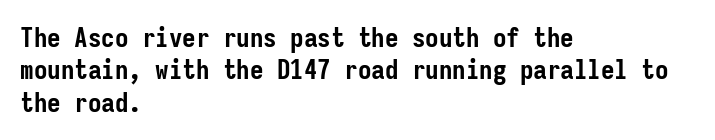
The space directly below the letters is spotless. Heavy-handed strokes throughout: this text is bold. If you drew a ruler down the left edge, every line would touch it. Italic: no, the glyphs are upright roman. Nobody touched the tracking dial on this one.
